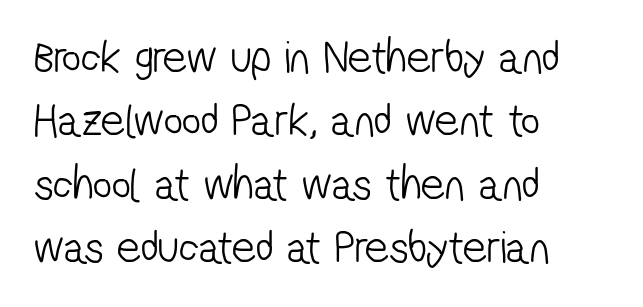
The image shows 47 px light, condensed sans-serif type; set left-aligned, normal line spacing (1.35x), normal letter spacing, not underlined; low stroke contrast and a medium x-height.
